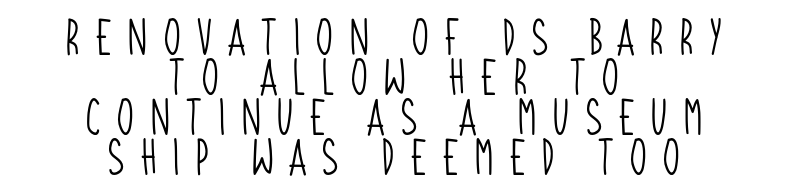
Q: Is the text bold? A: No.
Q: Is the typeface a serif or a sans-serif typeface? A: Sans-serif.
Q: Is the text underlined? A: No.
Q: How is the paragraph aligned? A: Centered.
Q: Is the spacing between letters normal or unusually wide? A: Unusually wide.
Q: Is the spacing between lines tight, normal or loose? A: Tight.
Q: Width (condensed, normal, or wide)? A: Condensed.
Q: Stroke contrast? A: Low.
Q: x-height? A: Large.
Q: Monospaced? A: No.
